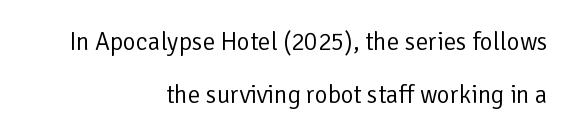
The image shows 25 px text type, upright; set right-aligned, loose line spacing (2.14x), normal letter spacing, not underlined.
